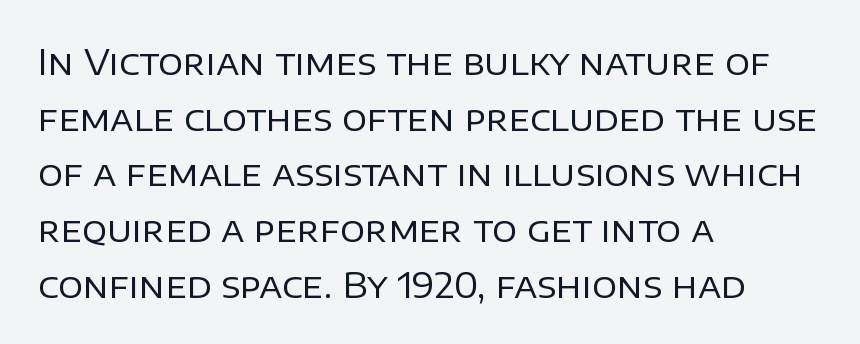
{"serif": "no", "italic": "no", "bold": "no", "weight": "regular", "width": "normal", "stroke_contrast": "low", "x_height": "large", "monospaced": "no", "underline": "no", "align": "left", "line_spacing": "normal", "line_spacing_ratio": 1.59, "letter_spacing": "normal", "letter_spacing_em": 0.0, "glyph_px": 35}
